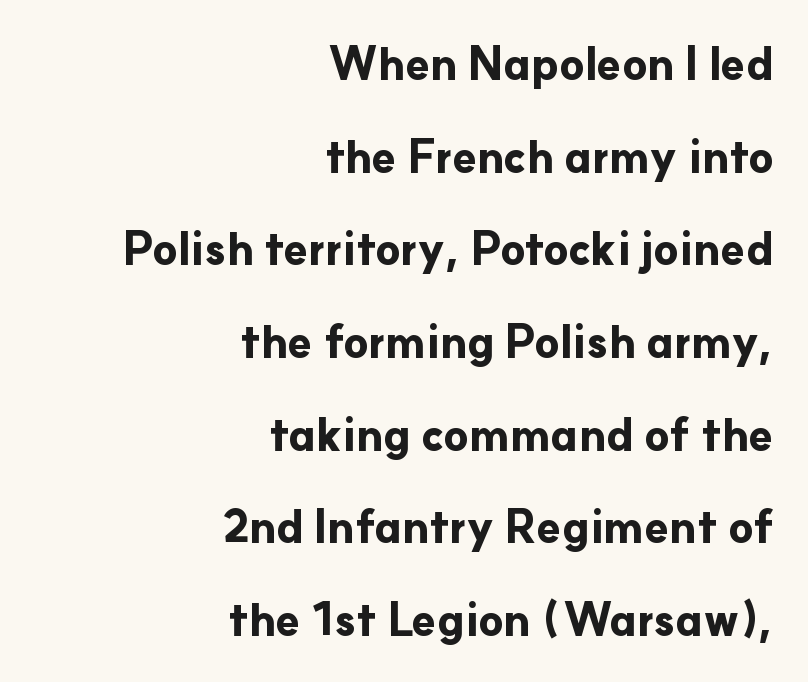
Q: Is the text bold? A: Yes.
Q: Is the text italic (slanted)? A: No, it is upright.
Q: Is the typeface a serif or a sans-serif typeface? A: Sans-serif.
Q: Is the text underlined? A: No.
Q: How is the paragraph aligned? A: Right-aligned.
Q: Is the spacing between letters normal or unusually wide? A: Normal.
Q: Is the spacing between lines tight, normal or loose? A: Loose.
Q: Width (condensed, normal, or wide)? A: Normal.
Q: Stroke contrast? A: Low.
Q: x-height? A: Small.
Q: Monospaced? A: No.
